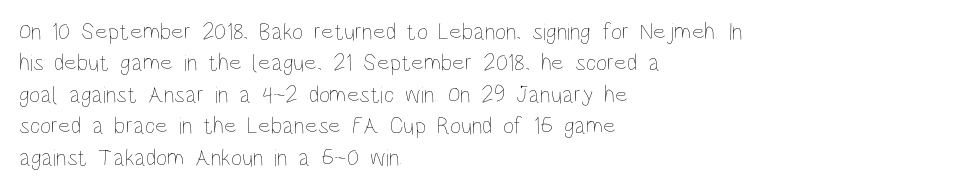
What stands out about the letter spacing? Nothing — it is the standard amount. Unmarked baselines from the first word to the last. The rendering anchors every line to the left-hand side. Regarding leading, the lines here are spaced in the standard way. Compared with a typical body face, this is equally light or lighter still. In terms of posture, this sample is upright.
